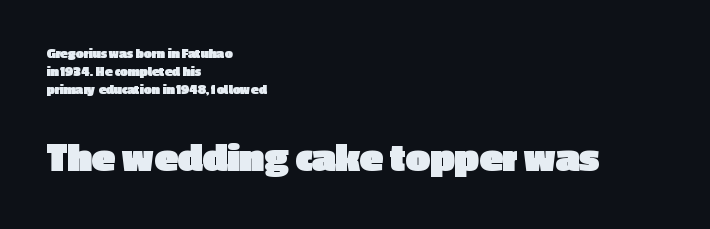
The image shows 43 px heavy sans-serif type, upright; set left-aligned, normal line spacing (1.29x), normal letter spacing, not underlined; the second (bottom) block is 3.07x larger; a medium x-height.
